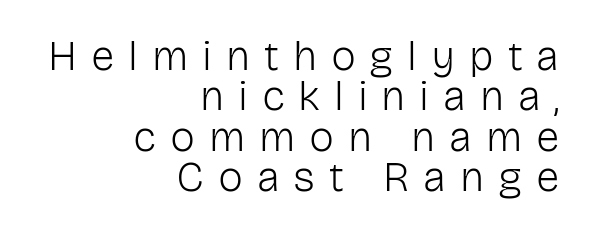
Heft: none added — not bold. Which margin do the lines hug? The right one — the left edge is uneven. Reading down the column, the eye jumps only a short way to each next line. You could not count columns in this text — the font is proportionally spaced.
